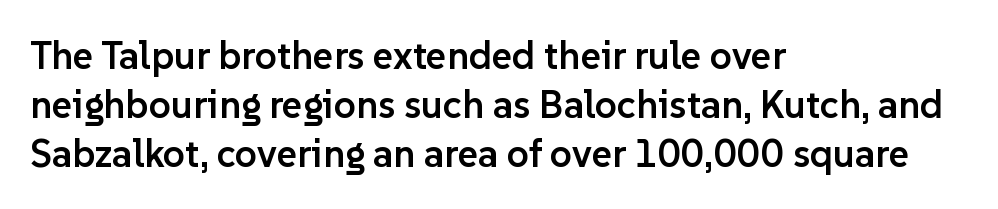
Q: Is the text bold? A: Semi-bold.
Q: Is the text italic (slanted)? A: No, it is upright.
Q: Is the typeface a serif or a sans-serif typeface? A: Sans-serif.
Q: Is the text underlined? A: No.
Q: How is the paragraph aligned? A: Left-aligned.
Q: Is the spacing between letters normal or unusually wide? A: Normal.
Q: Is the spacing between lines tight, normal or loose? A: Normal.
Q: Width (condensed, normal, or wide)? A: Normal.
Q: Stroke contrast? A: Low.
Q: x-height? A: Medium.
Q: Monospaced? A: No.
